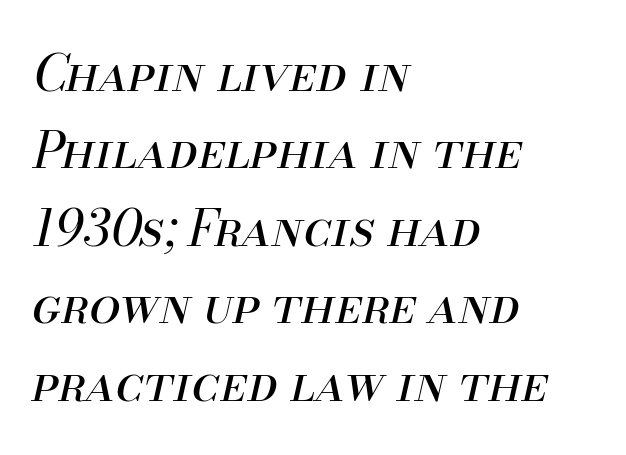
The image shows 50 px regular-weight type, italic (leaning right); set left-aligned, normal line spacing (1.55x), normal letter spacing, not underlined; medium stroke contrast and a small x-height.
